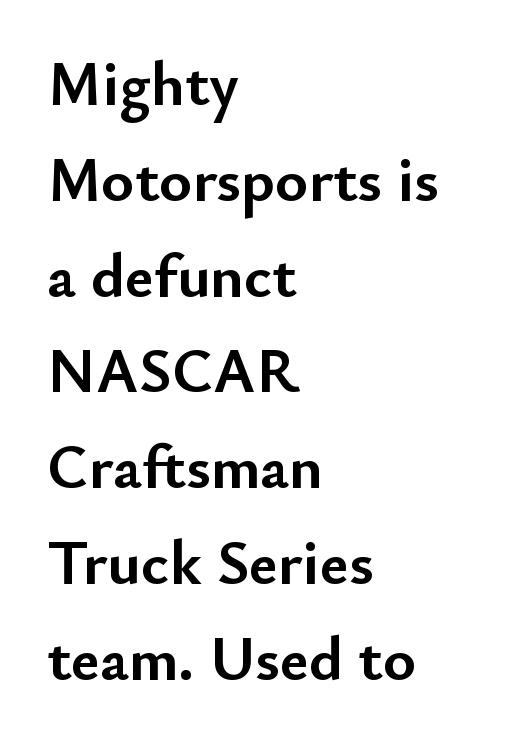
{"serif": "no", "italic": "no", "bold": "yes", "weight": "semibold", "width": "normal", "stroke_contrast": "low", "x_height": "small", "monospaced": "no", "underline": "no", "align": "left", "line_spacing": "normal", "line_spacing_ratio": 1.52, "letter_spacing": "normal", "letter_spacing_em": 0.0, "glyph_px": 63}
